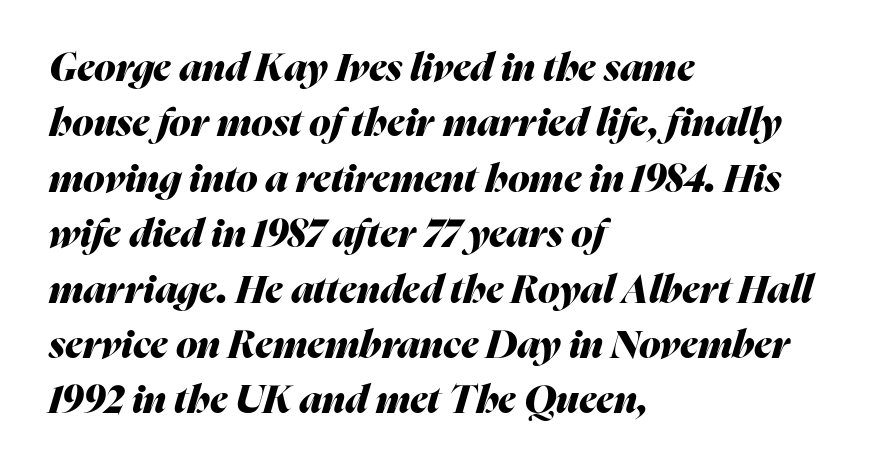
Q: Is the text bold? A: Yes.
Q: Is the text italic (slanted)? A: Yes, it leans right by about 16 degrees.
Q: Is the text underlined? A: No.
Q: How is the paragraph aligned? A: Left-aligned.
Q: Is the spacing between letters normal or unusually wide? A: Normal.
Q: Is the spacing between lines tight, normal or loose? A: Normal.
Q: Width (condensed, normal, or wide)? A: Normal.
Q: Stroke contrast? A: Medium.
Q: x-height? A: Medium.
Q: Monospaced? A: No.
